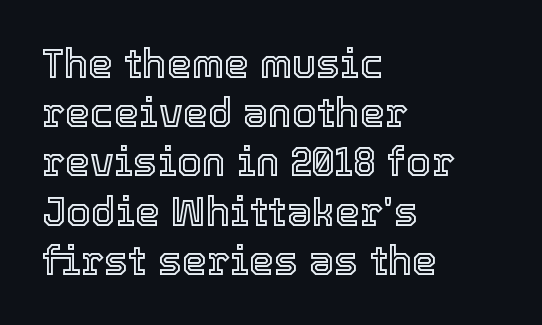
Q: Is the text italic (slanted)? A: No, it is upright.
Q: Is the text underlined? A: No.
Q: How is the paragraph aligned? A: Left-aligned.
Q: Is the spacing between letters normal or unusually wide? A: Normal.
Q: Width (condensed, normal, or wide)? A: Normal.
Q: x-height? A: Medium.
Q: Monospaced? A: No.
